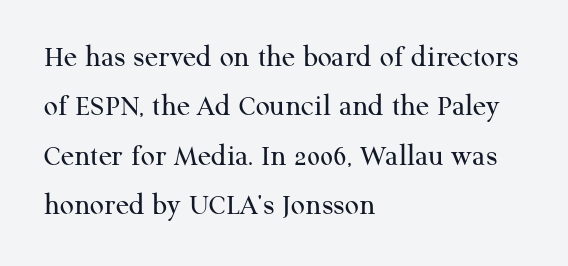
{"serif": "yes", "italic": "no", "bold": "no", "weight": "regular", "width": "normal", "stroke_contrast": "medium", "x_height": "medium", "monospaced": "no", "underline": "no", "align": "left", "line_spacing": "normal", "line_spacing_ratio": 1.59, "letter_spacing": "normal", "letter_spacing_em": 0.0, "glyph_px": 31}
